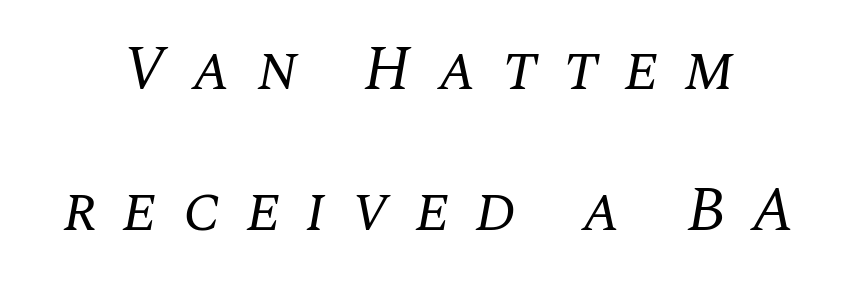
{"serif": "yes", "italic": "yes", "lean": "right", "slant_degrees": 10, "bold": "no", "weight": "regular", "width": "normal", "stroke_contrast": "medium", "x_height": "large", "monospaced": "no", "underline": "no", "line_spacing": "loose", "line_spacing_ratio": 2.27, "letter_spacing": "wide", "letter_spacing_em": 0.41, "glyph_px": 62}
